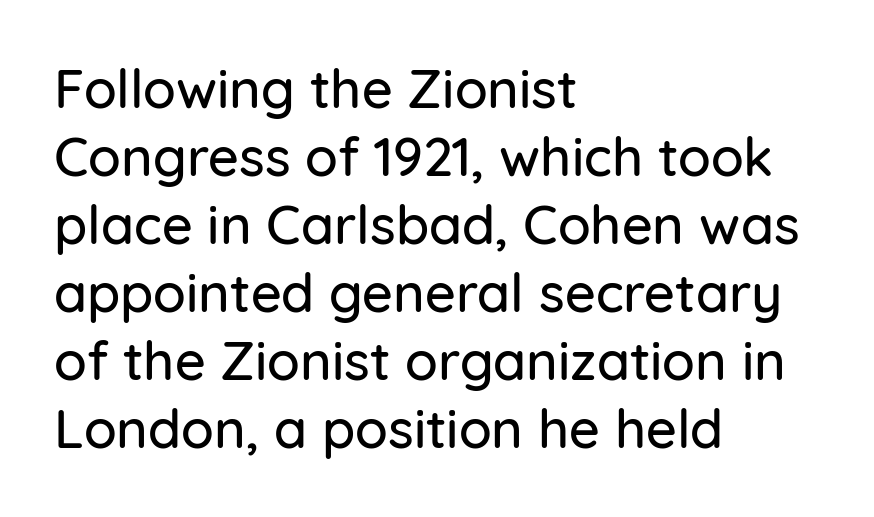
Q: Is the text italic (slanted)? A: No, it is upright.
Q: Is the typeface a serif or a sans-serif typeface? A: Sans-serif.
Q: Is the text underlined? A: No.
Q: How is the paragraph aligned? A: Left-aligned.
Q: Is the spacing between letters normal or unusually wide? A: Normal.
Q: Is the spacing between lines tight, normal or loose? A: Normal.
Q: Width (condensed, normal, or wide)? A: Normal.
Q: Stroke contrast? A: Low.
Q: x-height? A: Medium.
Q: Monospaced? A: No.
